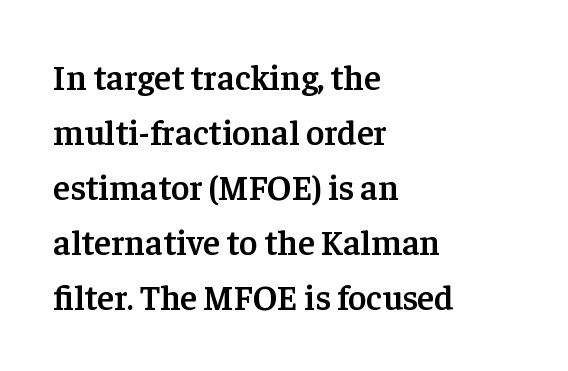
{"serif": "yes", "italic": "no", "bold": "semi", "weight": "semibold", "width": "normal", "stroke_contrast": "low", "x_height": "medium", "monospaced": "no", "underline": "no", "align": "left", "line_spacing": "normal", "line_spacing_ratio": 1.57, "letter_spacing": "normal", "letter_spacing_em": 0.0, "glyph_px": 35}
